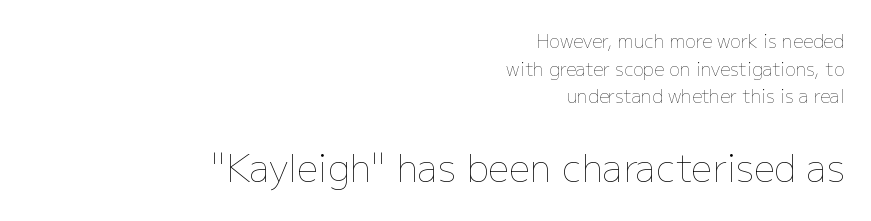
{"italic": "no", "bold": "no", "weight": "thin", "width": "normal", "stroke_contrast": "low", "x_height": "medium", "monospaced": "no", "underline": "no", "align": "right", "line_spacing": "normal", "line_spacing_ratio": 1.53, "letter_spacing": "normal", "letter_spacing_em": 0.0, "larger_block": "second", "size_ratio": 2.06, "glyph_px": 37}
